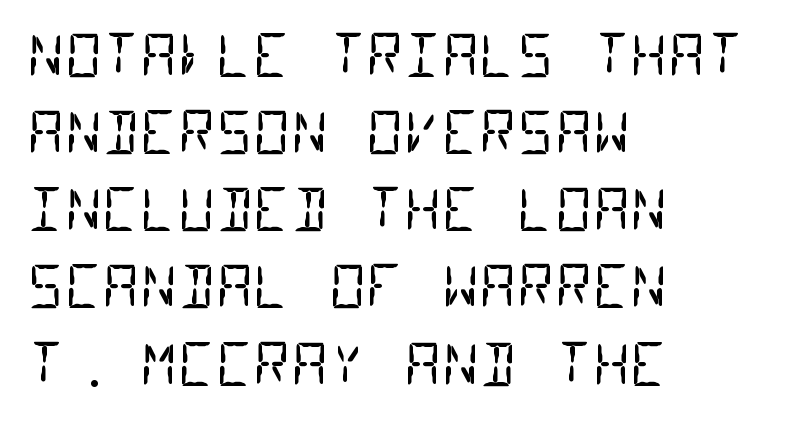
Check where the strokes stop: nothing finishes them off — pure sans. Stems and bowls with no extra thickness — not bold. Leading: standard. Rule under the text: the space is simply empty. Spacing verdict: monospaced, one width for all characters. Visually the block forms a straight wall on the left and a jagged coastline on the right.
